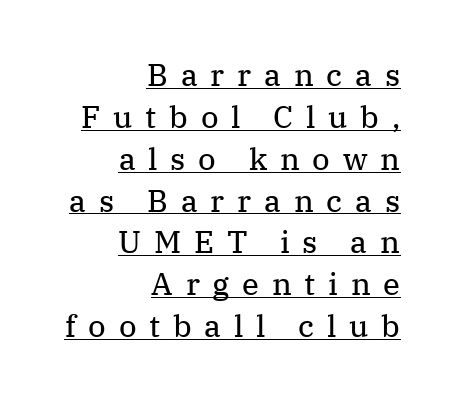
{"serif": "yes", "italic": "no", "bold": "no", "weight": "regular", "width": "normal", "stroke_contrast": "medium", "x_height": "medium", "monospaced": "no", "underline": "yes", "align": "right", "line_spacing": "normal", "line_spacing_ratio": 1.35, "letter_spacing": "wide", "letter_spacing_em": 0.41, "glyph_px": 31}
